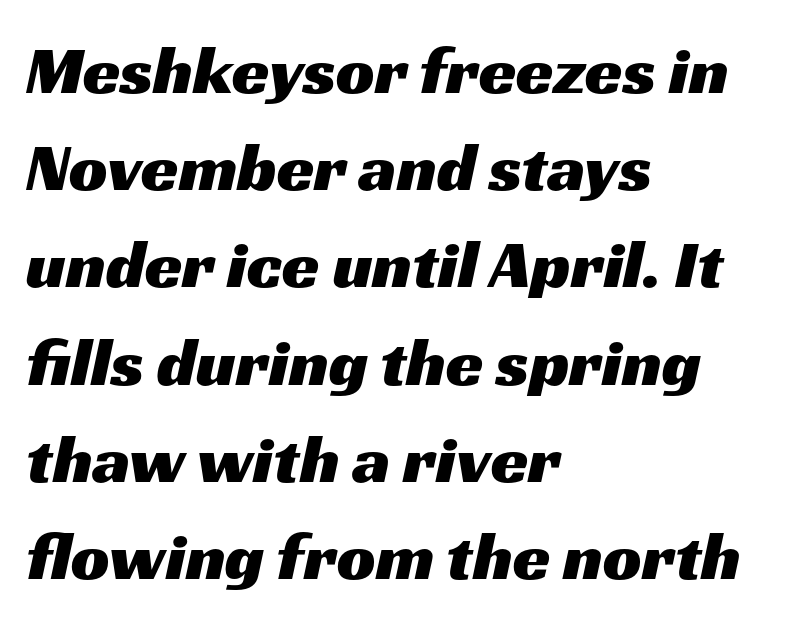
The image shows 68 px wide sans-serif type; set left-aligned, normal line spacing (1.43x), normal letter spacing, not underlined; medium stroke contrast and a medium x-height.
